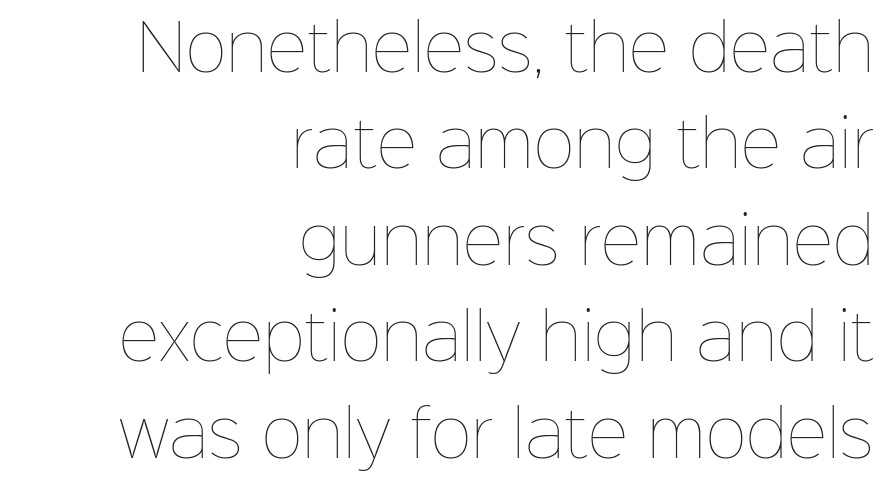
Q: Is the text bold? A: No.
Q: Is the text italic (slanted)? A: No, it is upright.
Q: Is the text underlined? A: No.
Q: How is the paragraph aligned? A: Right-aligned.
Q: Is the spacing between letters normal or unusually wide? A: Normal.
Q: Is the spacing between lines tight, normal or loose? A: Normal.
Q: Width (condensed, normal, or wide)? A: Normal.
Q: Stroke contrast? A: Low.
Q: x-height? A: Medium.
Q: Monospaced? A: No.
